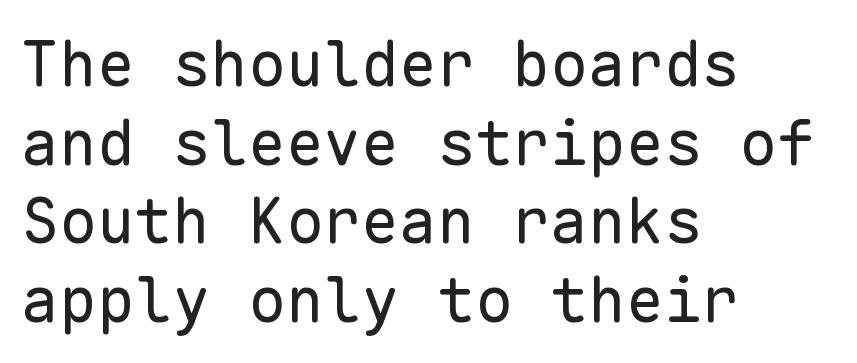
The image shows 63 px regular-weight sans-serif type, upright, monospaced; set left-aligned, normal line spacing (1.25x), normal letter spacing, not underlined; low stroke contrast and a medium x-height.
